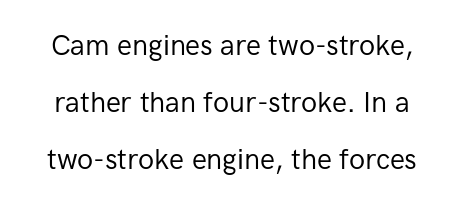
Weight: in the light-to-regular range. Look at the bottom of the vertical strokes: they stop flat, with no serifs. Does the lettering tilt? It doesn't — this is upright. This block would shrink considerably if given ordinary leading; it's expanded now. The space directly below the letters is spotless.
